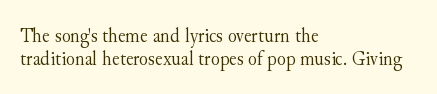
The space beneath each line is pristine and unruled. The line texture is even and compact thanks to regular tracking. Tightly led — the rows are bunched. Which margin do the lines hug? The left one — the right edge is uneven.
